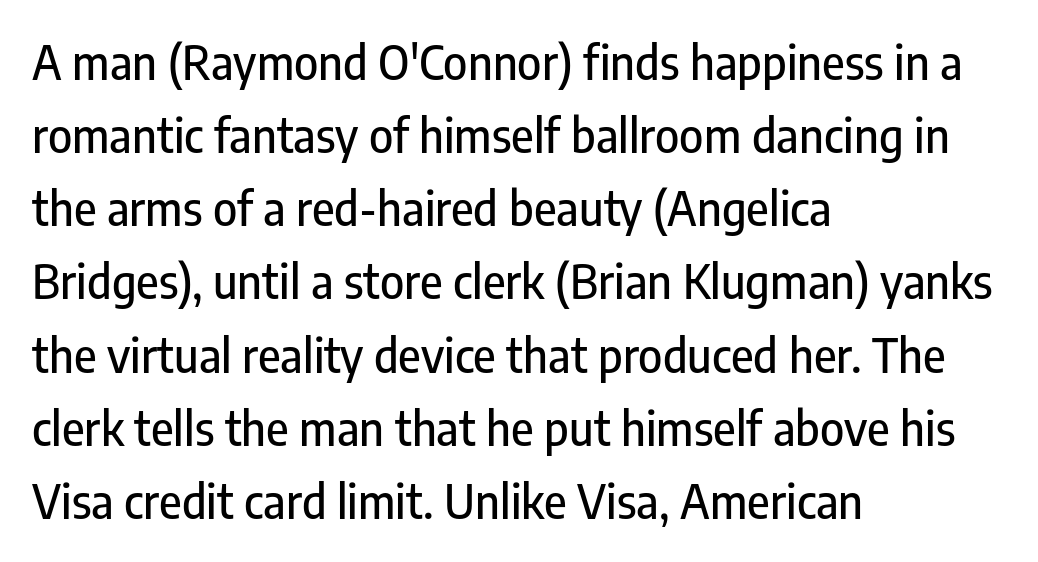
The image shows 46 px condensed sans-serif type, upright; set left-aligned, normal line spacing (1.59x), normal letter spacing, not underlined; low stroke contrast and a medium x-height.
